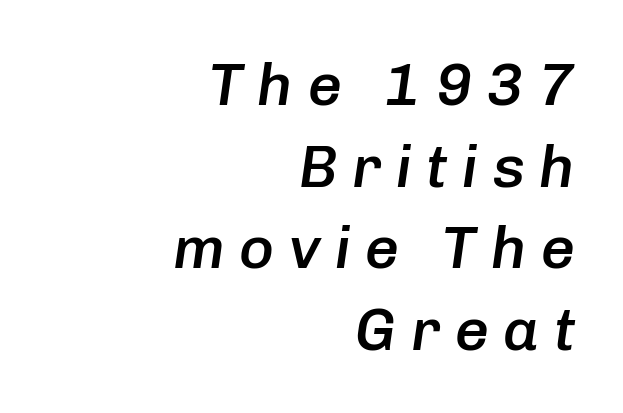
Slant detected: the letters are inclined. Just letters on the line, the space beneath them empty. Notice how the passage keeps a crisp vertical edge on the right only. In terms of weight, the rendering is demibold, just under bold.
